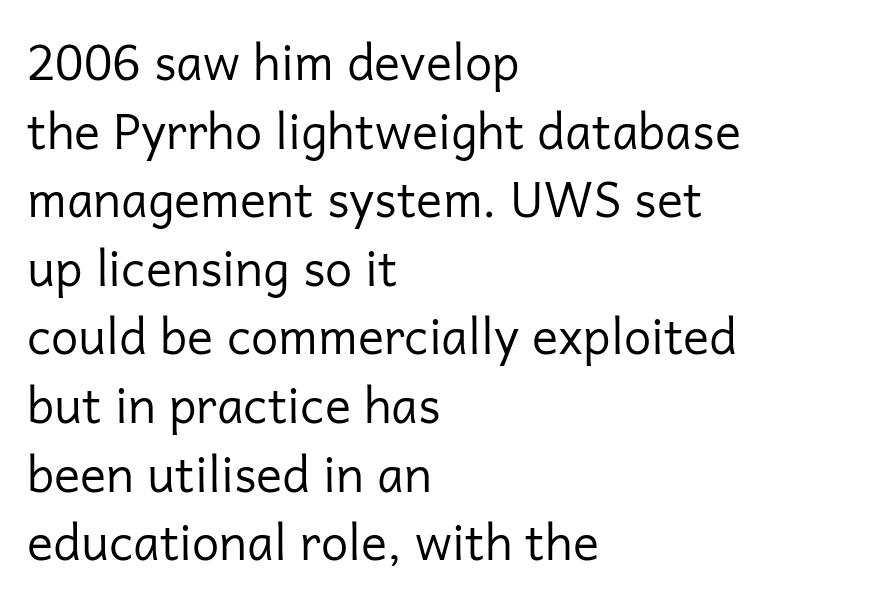
Q: Is the text bold? A: No.
Q: Is the text italic (slanted)? A: No, it is upright.
Q: Is the typeface a serif or a sans-serif typeface? A: Sans-serif.
Q: Is the text underlined? A: No.
Q: How is the paragraph aligned? A: Left-aligned.
Q: Is the spacing between letters normal or unusually wide? A: Normal.
Q: Is the spacing between lines tight, normal or loose? A: Normal.
Q: Width (condensed, normal, or wide)? A: Normal.
Q: Stroke contrast? A: Low.
Q: x-height? A: Medium.
Q: Monospaced? A: No.
